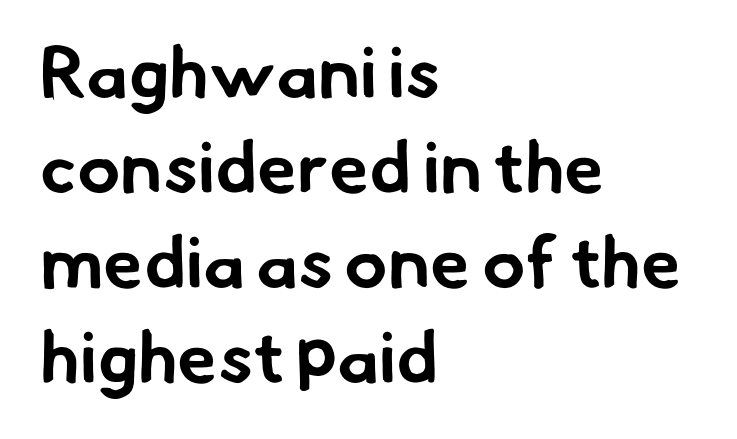
{"serif": "no", "bold": "yes", "weight": "bold", "width": "normal", "stroke_contrast": "low", "x_height": "small", "monospaced": "no", "underline": "no", "align": "left", "line_spacing": "normal", "line_spacing_ratio": 1.32, "letter_spacing": "normal", "letter_spacing_em": 0.0, "glyph_px": 72}
